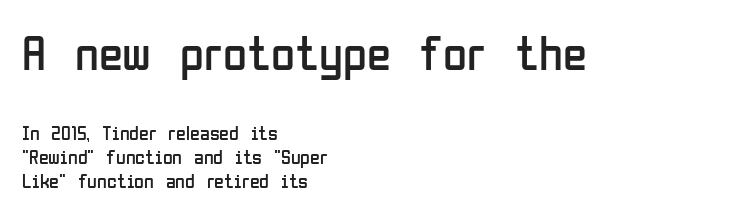
Q: Is the text bold? A: No.
Q: Is the text italic (slanted)? A: No, it is upright.
Q: Is the typeface a serif or a sans-serif typeface? A: Sans-serif.
Q: Is the text underlined? A: No.
Q: How is the paragraph aligned? A: Left-aligned.
Q: Is the spacing between letters normal or unusually wide? A: Normal.
Q: Which block of text is set in a larger size, the first (top) or the second (bottom)? A: The first (top) one.
Q: Width (condensed, normal, or wide)? A: Condensed.
Q: Stroke contrast? A: Low.
Q: x-height? A: Medium.
Q: Monospaced? A: No.
